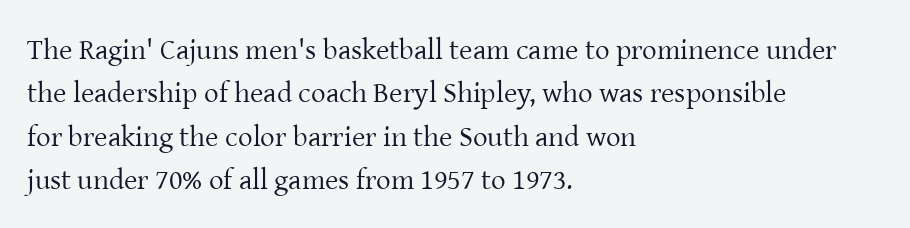
You could call the tracking neutral — neither tight nor loose. Is the block centered? No — it sits flush against the left margin. The letters advance in unequal steps, a hallmark of proportional type. Compared with typical paragraphs, the rows here are spaced about the same.
